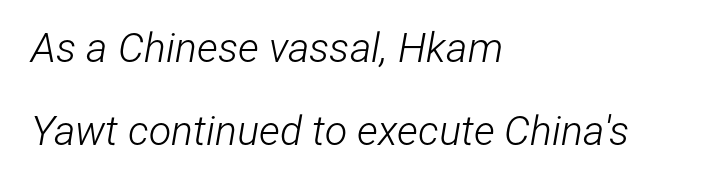
{"italic": "yes", "lean": "right", "slant_degrees": 12, "bold": "no", "weight": "light", "width": "condensed", "stroke_contrast": "low", "x_height": "medium", "monospaced": "no", "underline": "no", "align": "left", "line_spacing": "loose", "line_spacing_ratio": 2.02, "letter_spacing": "normal", "letter_spacing_em": 0.0, "glyph_px": 41}
